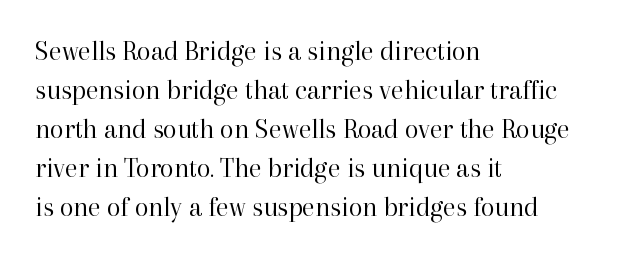
The passage is arranged the way most books set body copy — flush left. Notice how the stems are strictly vertical — no italics here. The glyphs are unaccompanied by any horizontal stroke below them. Leading matches the norm, producing a regular column. Old-style or modern, the face here clearly has serifs. The rendering keeps characters at their native spacing.
